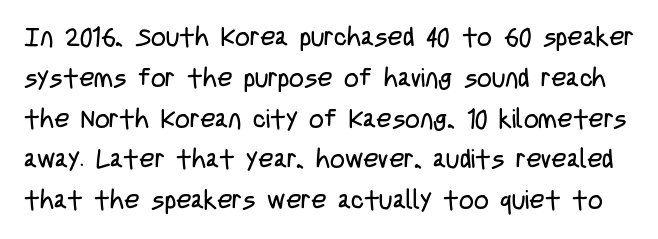
Q: Is the text bold? A: No.
Q: Is the text italic (slanted)? A: No, it is upright.
Q: Is the text underlined? A: No.
Q: Is the spacing between letters normal or unusually wide? A: Normal.
Q: Is the spacing between lines tight, normal or loose? A: Normal.
